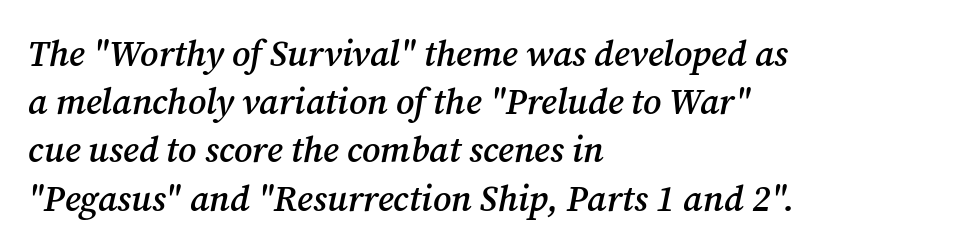
You could not count columns in this text — the font is proportionally spaced. These lines keep a tight, regular rhythm from letter to letter. Are there feet on the stems? There are — it's a serif. The gap between lines stays unmarked. Line starts are locked; line ends wander. The line-height multiplier appears to be the usual default.
